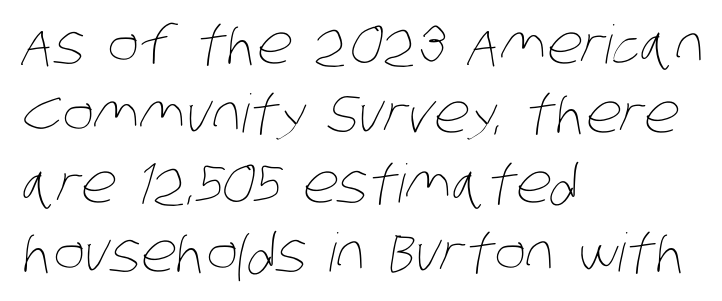
{"bold": "no", "weight": "thin", "width": "condensed", "stroke_contrast": "low", "x_height": "large", "monospaced": "no", "underline": "no", "align": "left", "line_spacing": "normal", "line_spacing_ratio": 1.31, "letter_spacing": "normal", "letter_spacing_em": 0.0, "glyph_px": 53}
